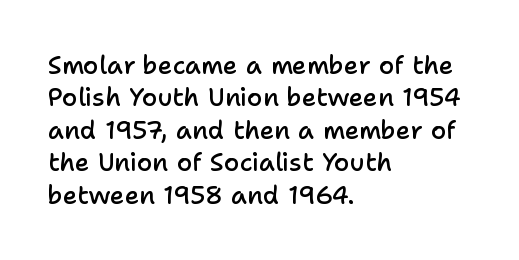
The type is set solid horizontally, with unmodified tracking. Check the space under the baseline: it is left empty. In terms of weight, the rendering is demibold, just under bold. This is the regular roman posture of the typeface.
